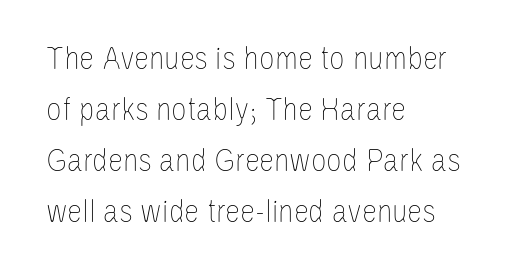
{"italic": "no", "bold": "no", "weight": "thin", "width": "condensed", "stroke_contrast": "low", "x_height": "large", "monospaced": "no", "underline": "no", "align": "left", "line_spacing": "normal", "line_spacing_ratio": 1.5, "letter_spacing": "normal", "letter_spacing_em": 0.0, "glyph_px": 34}
